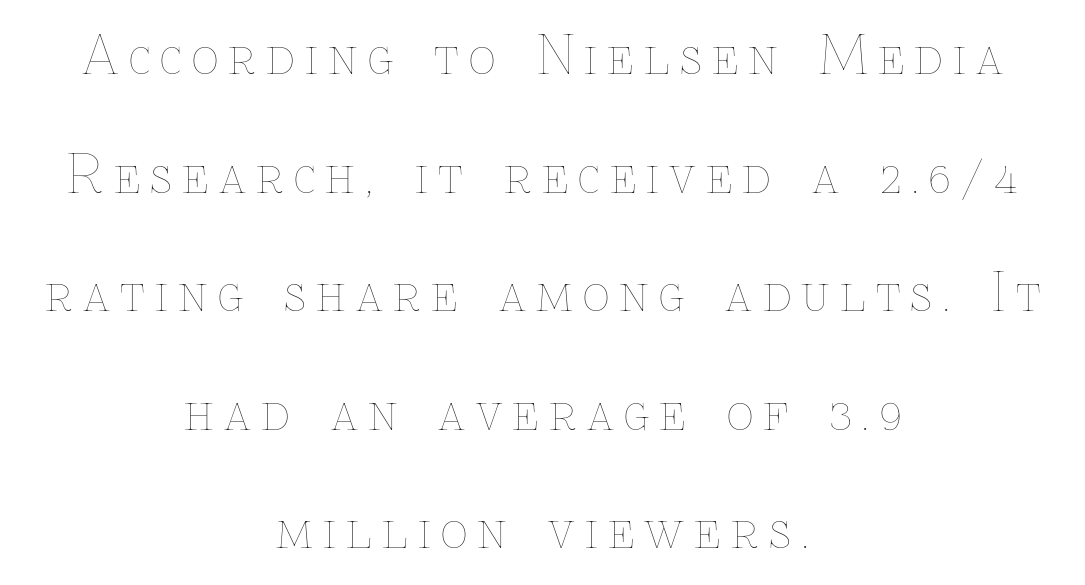
The image shows 52 px thin type, upright; set centered, loose line spacing (2.28x), unusually wide letter spacing (+0.2 em), not underlined; low stroke contrast and a medium x-height.
